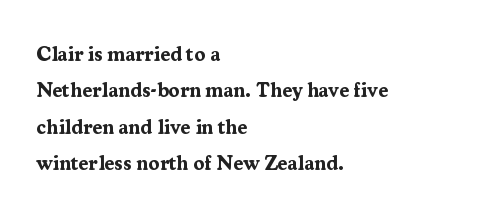
{"italic": "no", "bold": "yes", "underline": "no", "align": "left", "line_spacing_ratio": 1.82, "letter_spacing": "normal", "letter_spacing_em": 0.0, "glyph_px": 20}
